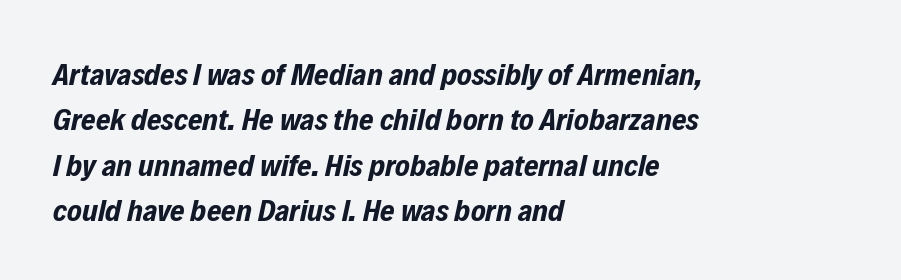
Proportional: the letters do not fall into vertical columns. Horizontal alignment here is leftward, the default for most running prose. Tracking here is standard; glyphs follow each other at the usual distance. Posture: slanted. The gap between lines stays unmarked. Each glyph is drawn with heavy, bold strokes.
